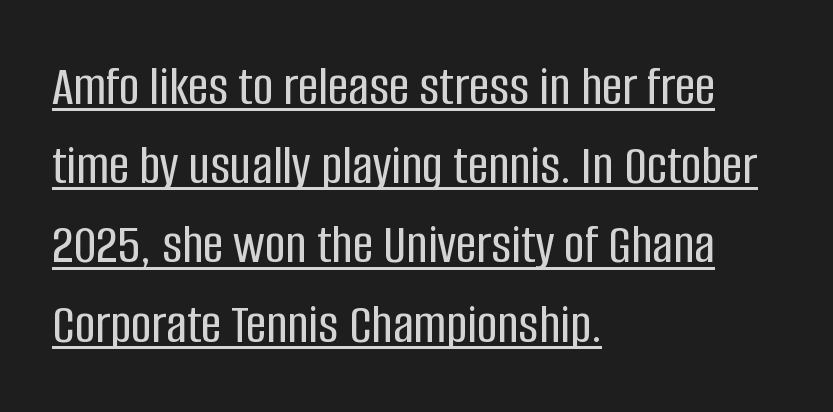
The image shows 57 px condensed sans-serif type, upright; set left-aligned, normal line spacing (1.39x), normal letter spacing, underlined; low stroke contrast and a large x-height.
